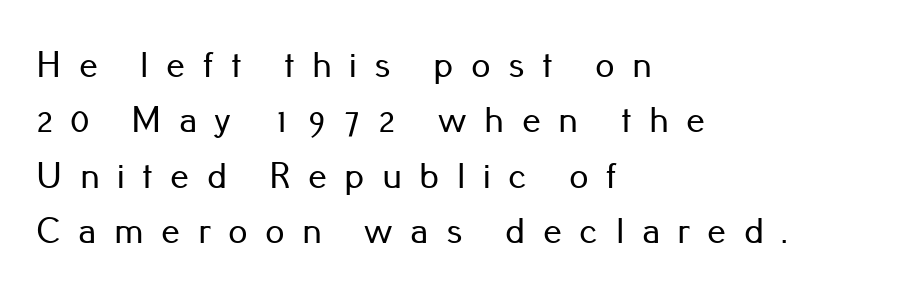
Q: Is the text italic (slanted)? A: No, it is upright.
Q: Is the typeface a serif or a sans-serif typeface? A: Sans-serif.
Q: Is the text underlined? A: No.
Q: How is the paragraph aligned? A: Left-aligned.
Q: Is the spacing between letters normal or unusually wide? A: Unusually wide.
Q: Is the spacing between lines tight, normal or loose? A: Normal.
Q: Width (condensed, normal, or wide)? A: Normal.
Q: Stroke contrast? A: Low.
Q: x-height? A: Small.
Q: Monospaced? A: No.
